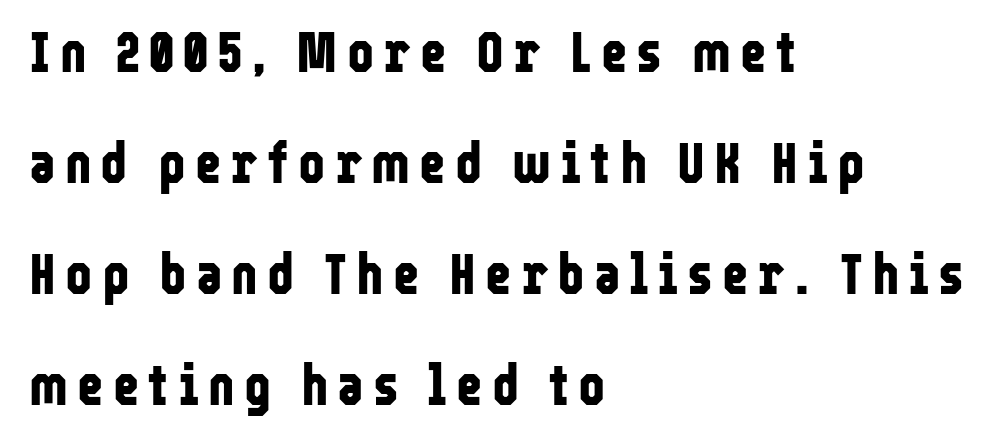
Q: Is the text bold? A: Yes.
Q: Is the text italic (slanted)? A: No, it is upright.
Q: Is the typeface a serif or a sans-serif typeface? A: Sans-serif.
Q: Is the text underlined? A: No.
Q: How is the paragraph aligned? A: Left-aligned.
Q: Is the spacing between lines tight, normal or loose? A: Loose.
Q: Width (condensed, normal, or wide)? A: Condensed.
Q: Stroke contrast? A: Low.
Q: x-height? A: Medium.
Q: Monospaced? A: No.
